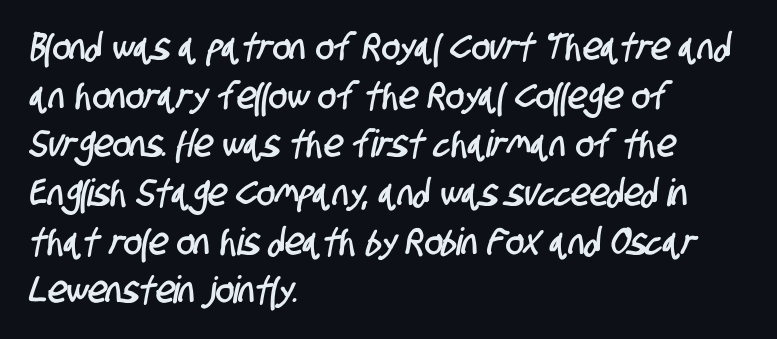
Q: Is the typeface a serif or a sans-serif typeface? A: Sans-serif.
Q: Is the text underlined? A: No.
Q: How is the paragraph aligned? A: Left-aligned.
Q: Is the spacing between letters normal or unusually wide? A: Normal.
Q: Is the spacing between lines tight, normal or loose? A: Normal.
Q: Width (condensed, normal, or wide)? A: Condensed.
Q: Stroke contrast? A: Low.
Q: x-height? A: Large.
Q: Monospaced? A: No.
